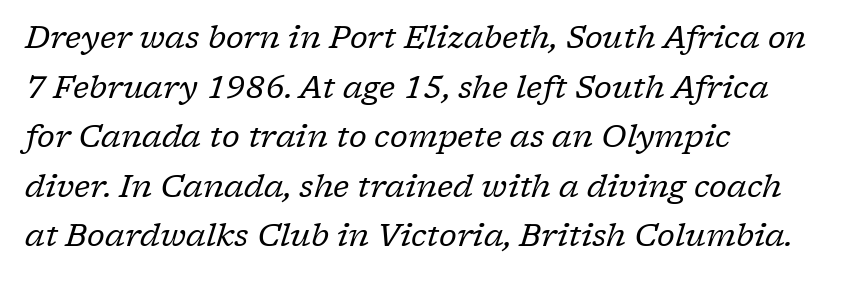
{"serif": "yes", "italic": "yes", "lean": "right", "slant_degrees": 17, "bold": "no", "weight": "regular", "width": "normal", "stroke_contrast": "low", "x_height": "medium", "monospaced": "no", "underline": "no", "align": "left", "line_spacing": "normal", "line_spacing_ratio": 1.6, "letter_spacing": "normal", "letter_spacing_em": 0.0, "glyph_px": 31}
